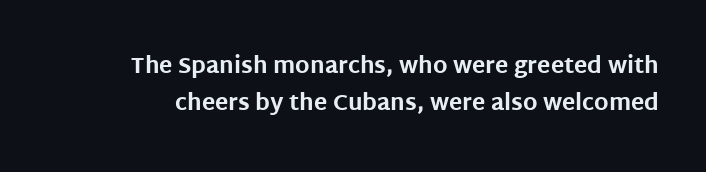
{"italic": "no", "bold": "yes", "underline": "no", "line_spacing": "normal", "line_spacing_ratio": 1.68, "letter_spacing": "normal", "letter_spacing_em": 0.0, "glyph_px": 22}
